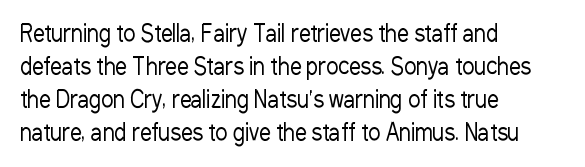
The image shows 23 px text type, upright; set left-aligned, normal line spacing (1.44x), normal letter spacing, not underlined.
